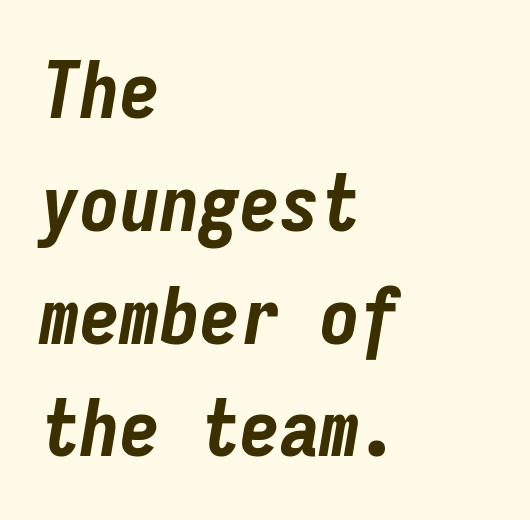
Q: Is the text bold? A: Yes.
Q: Is the text italic (slanted)? A: Yes, it leans right by about 9 degrees.
Q: Is the text underlined? A: No.
Q: How is the paragraph aligned? A: Left-aligned.
Q: Is the spacing between letters normal or unusually wide? A: Normal.
Q: Is the spacing between lines tight, normal or loose? A: Normal.
Q: Width (condensed, normal, or wide)? A: Condensed.
Q: Stroke contrast? A: Low.
Q: x-height? A: Medium.
Q: Monospaced? A: Yes.
